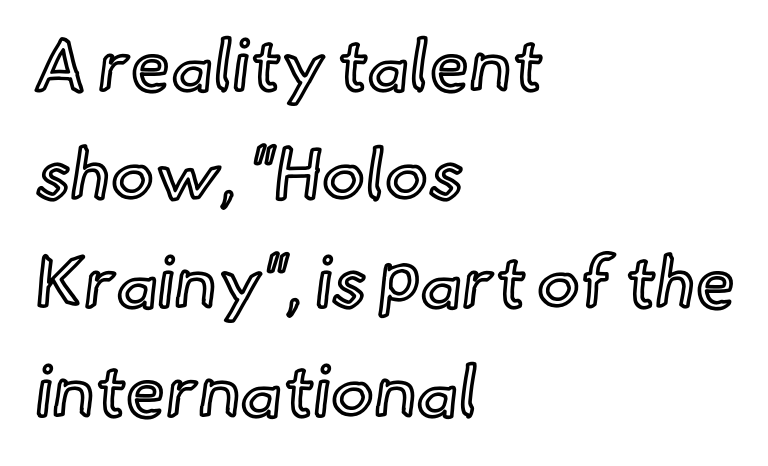
Q: Is the text italic (slanted)? A: Yes.
Q: Is the text underlined? A: No.
Q: How is the paragraph aligned? A: Left-aligned.
Q: Is the spacing between letters normal or unusually wide? A: Normal.
Q: Is the spacing between lines tight, normal or loose? A: Normal.
Q: Width (condensed, normal, or wide)? A: Normal.
Q: x-height? A: Small.
Q: Monospaced? A: No.
